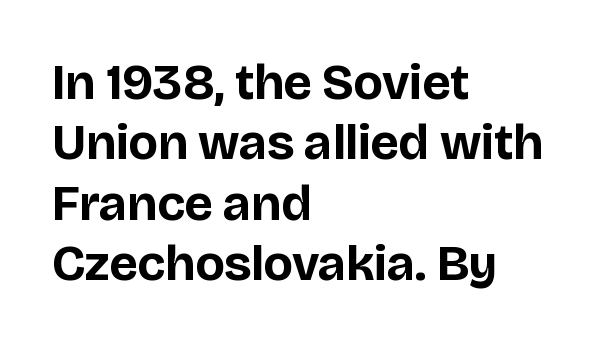
The image shows 50 px bold sans-serif type, upright; set left-aligned, line spacing 1.21x, normal letter spacing, not underlined; low stroke contrast and a large x-height.
